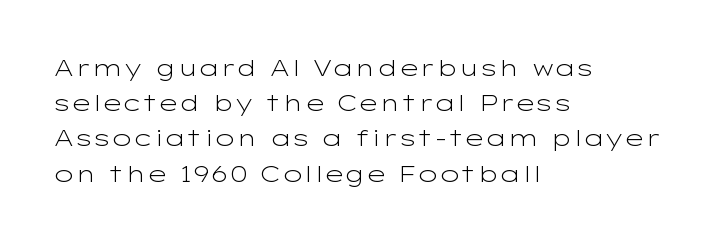
A typesetter would call this leading conventional body-copy spacing. Casual observation: everything's shoved over to the left. Counters stay open thanks to moderate or lighter strokes. The lettering stays uniformly vertical, giving the passage a roman look. No extra tracking has been applied to these lines. The gap between lines stays unmarked.
